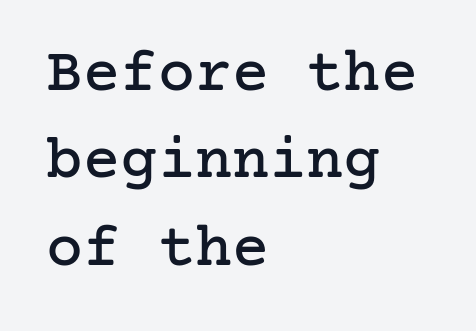
Q: Is the text italic (slanted)? A: No, it is upright.
Q: Is the typeface a serif or a sans-serif typeface? A: Serif.
Q: Is the text underlined? A: No.
Q: How is the paragraph aligned? A: Left-aligned.
Q: Is the spacing between letters normal or unusually wide? A: Normal.
Q: Is the spacing between lines tight, normal or loose? A: Normal.
Q: Width (condensed, normal, or wide)? A: Normal.
Q: Stroke contrast? A: Low.
Q: x-height? A: Medium.
